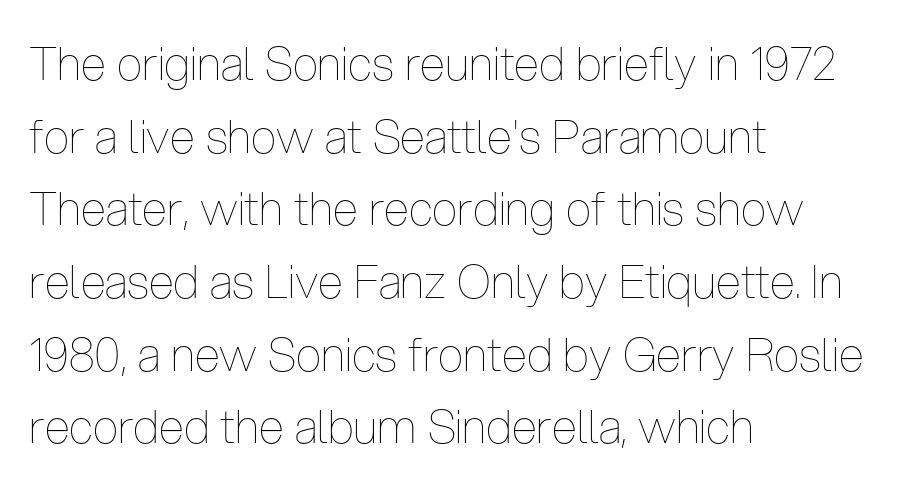
Teacher's note: observe the even left margin — that is flush-left alignment. Honestly, the row spacing looks completely unremarkable. Stroke mass is kept to a normal reading level or below. This rendering features lettering with no underline. The specimen reads as upright at a glance.
